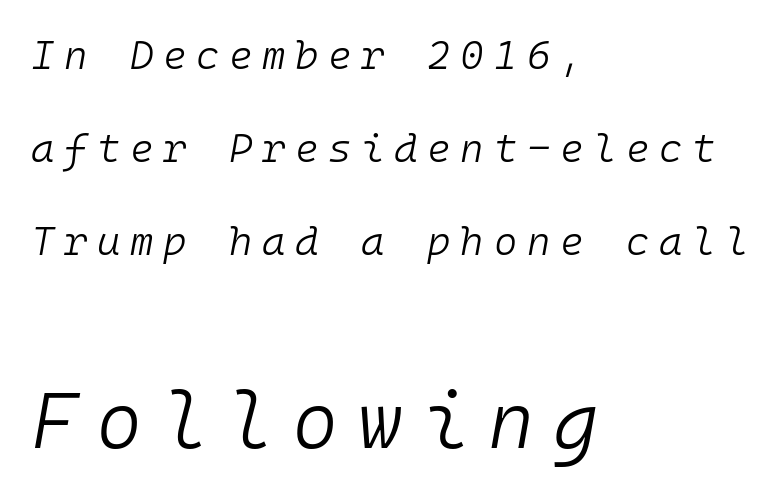
The passage shown begins with its smaller block and ends with its larger one. Every character sits at an angle, as italics do. Nobody drew a line under any word here. The strokes are not fattened; the text isn't bold.
